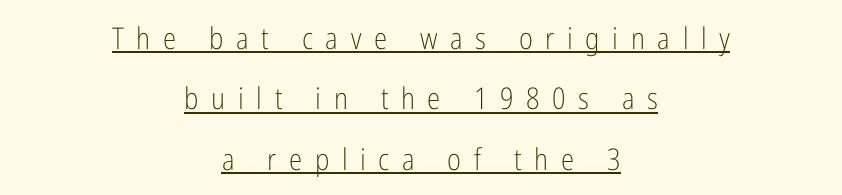
Q: Is the text bold? A: No.
Q: Is the text italic (slanted)? A: No, it is upright.
Q: Is the typeface a serif or a sans-serif typeface? A: Sans-serif.
Q: Is the text underlined? A: Yes.
Q: How is the paragraph aligned? A: Centered.
Q: Is the spacing between letters normal or unusually wide? A: Unusually wide.
Q: Is the spacing between lines tight, normal or loose? A: Loose.
Q: Width (condensed, normal, or wide)? A: Condensed.
Q: Stroke contrast? A: Low.
Q: x-height? A: Medium.
Q: Monospaced? A: No.
